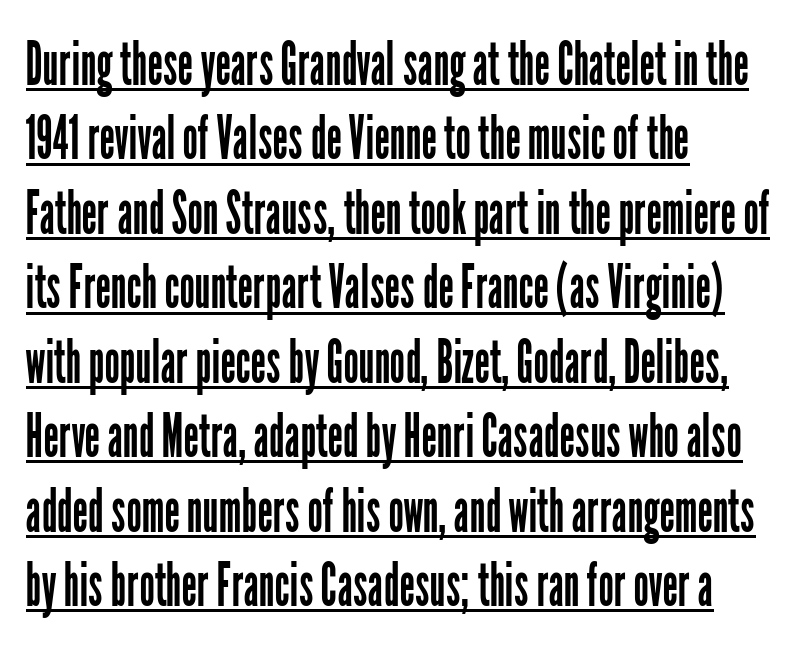
Q: Is the text bold? A: No.
Q: Is the text italic (slanted)? A: No, it is upright.
Q: Is the typeface a serif or a sans-serif typeface? A: Sans-serif.
Q: Is the text underlined? A: Yes.
Q: How is the paragraph aligned? A: Left-aligned.
Q: Is the spacing between letters normal or unusually wide? A: Normal.
Q: Width (condensed, normal, or wide)? A: Condensed.
Q: Stroke contrast? A: Low.
Q: x-height? A: Medium.
Q: Monospaced? A: No.
